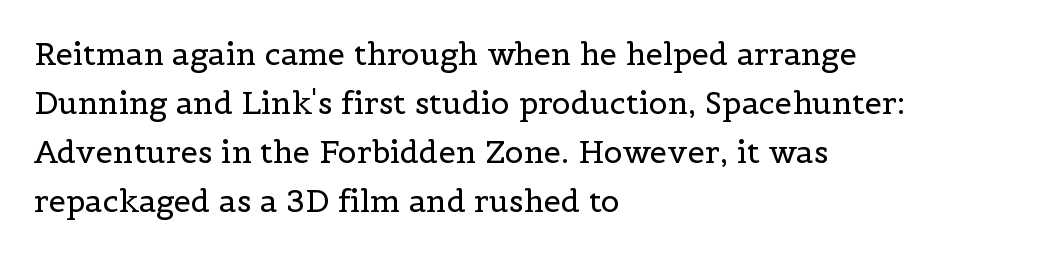
{"serif": "yes", "italic": "no", "bold": "no", "weight": "regular", "width": "normal", "x_height": "medium", "monospaced": "no", "underline": "no", "align": "left", "line_spacing": "normal", "line_spacing_ratio": 1.58, "letter_spacing": "normal", "letter_spacing_em": 0.0, "glyph_px": 31}
